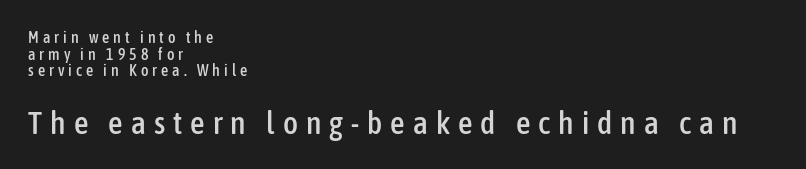
Q: Is the text italic (slanted)? A: No, it is upright.
Q: Is the typeface a serif or a sans-serif typeface? A: Sans-serif.
Q: Is the text underlined? A: No.
Q: How is the paragraph aligned? A: Left-aligned.
Q: Is the spacing between letters normal or unusually wide? A: Unusually wide.
Q: Is the spacing between lines tight, normal or loose? A: Tight.
Q: Which block of text is set in a larger size, the first (top) or the second (bottom)? A: The second (bottom) one.
Q: Width (condensed, normal, or wide)? A: Condensed.
Q: Stroke contrast? A: Low.
Q: x-height? A: Medium.
Q: Monospaced? A: No.
